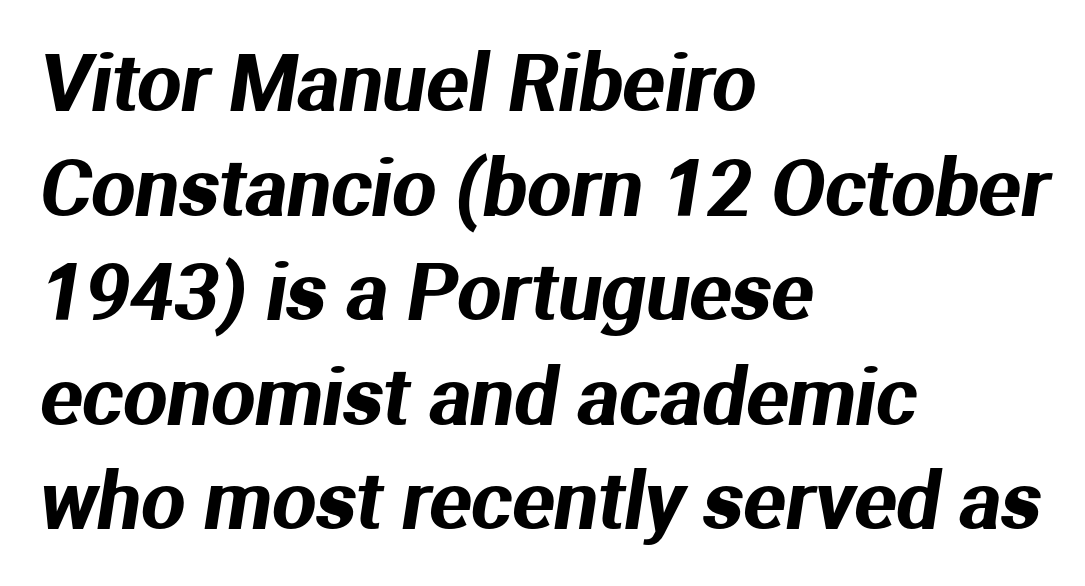
Q: Is the typeface a serif or a sans-serif typeface? A: Sans-serif.
Q: Is the text underlined? A: No.
Q: How is the paragraph aligned? A: Left-aligned.
Q: Is the spacing between letters normal or unusually wide? A: Normal.
Q: Is the spacing between lines tight, normal or loose? A: Normal.
Q: Width (condensed, normal, or wide)? A: Normal.
Q: Stroke contrast? A: Medium.
Q: x-height? A: Medium.
Q: Monospaced? A: No.
